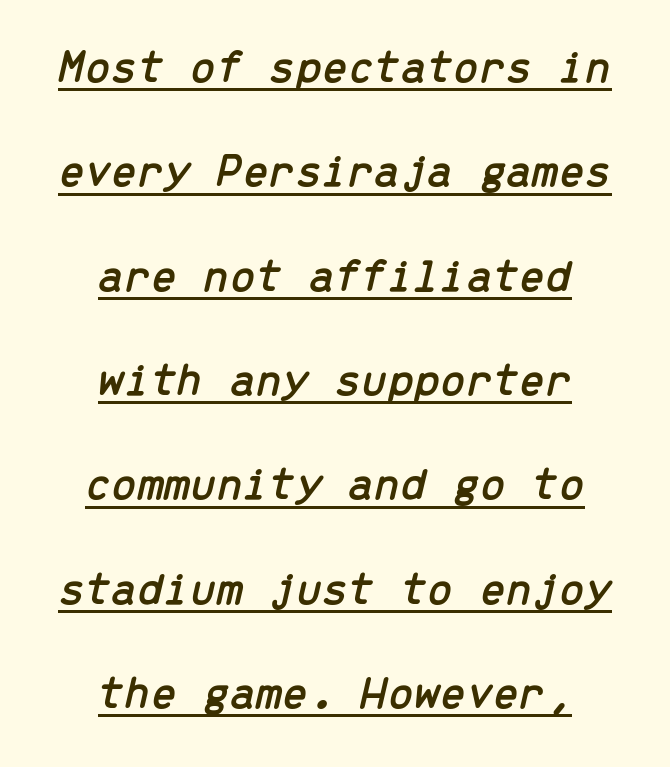
{"italic": "yes", "lean": "right", "slant_degrees": 13, "width": "normal", "stroke_contrast": "low", "x_height": "medium", "monospaced": "yes", "underline": "yes", "align": "center", "line_spacing": "loose", "line_spacing_ratio": 2.22, "letter_spacing": "normal", "letter_spacing_em": 0.0, "glyph_px": 47}
